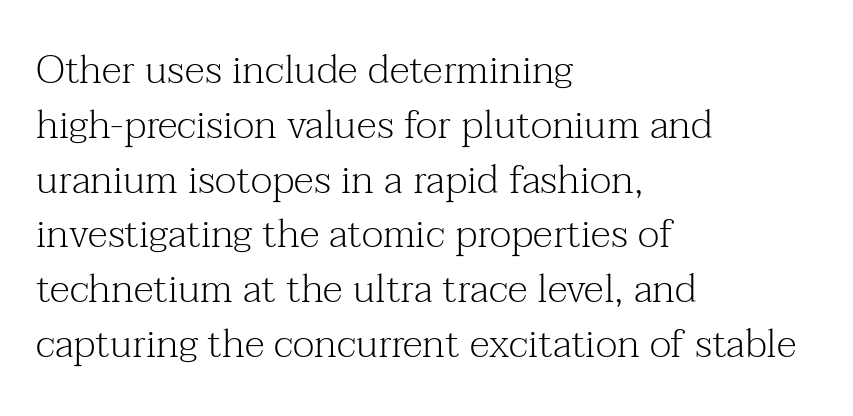
The image shows 40 px light serif type, upright; set left-aligned, normal line spacing (1.37x), normal letter spacing, not underlined; medium stroke contrast and a medium x-height.
